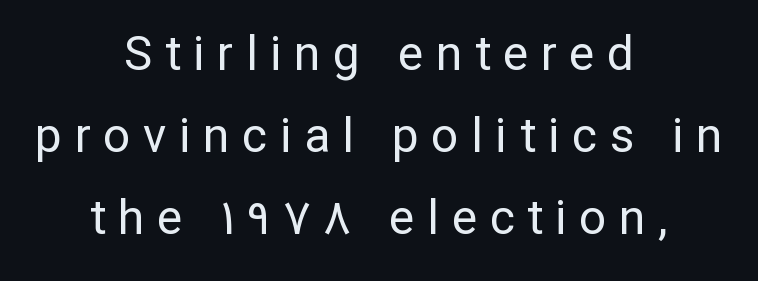
Q: Is the text bold? A: No.
Q: Is the text italic (slanted)? A: No, it is upright.
Q: Is the typeface a serif or a sans-serif typeface? A: Sans-serif.
Q: Is the text underlined? A: No.
Q: How is the paragraph aligned? A: Centered.
Q: Is the spacing between letters normal or unusually wide? A: Unusually wide.
Q: Width (condensed, normal, or wide)? A: Normal.
Q: Stroke contrast? A: Low.
Q: x-height? A: Medium.
Q: Monospaced? A: No.
